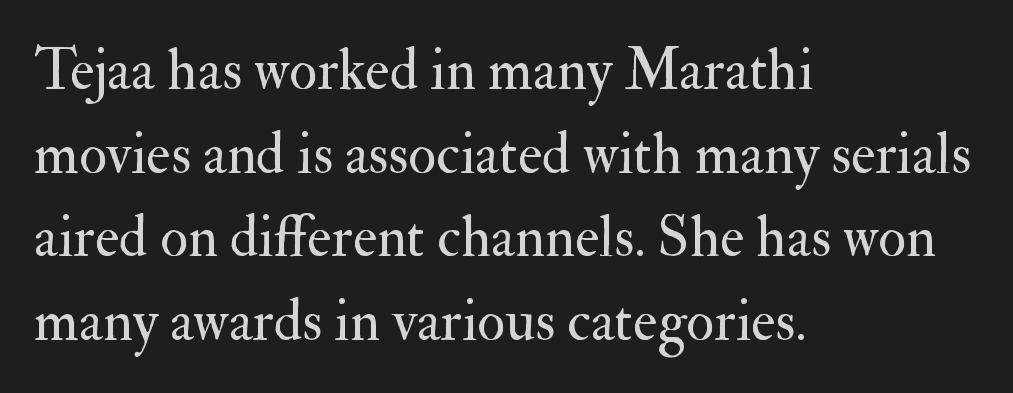
The image shows 58 px regular-weight serif type, upright; set left-aligned, normal line spacing (1.44x), normal letter spacing, not underlined; medium stroke contrast and a small x-height.
